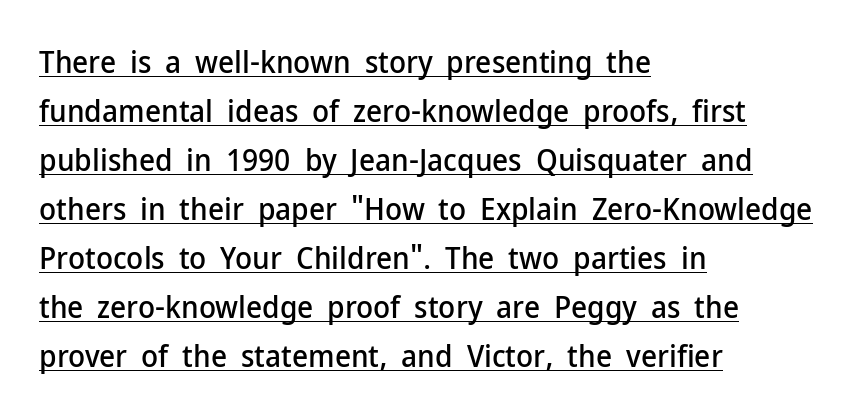
Q: Is the text italic (slanted)? A: No, it is upright.
Q: Is the typeface a serif or a sans-serif typeface? A: Sans-serif.
Q: Is the text underlined? A: Yes.
Q: How is the paragraph aligned? A: Left-aligned.
Q: Is the spacing between letters normal or unusually wide? A: Normal.
Q: Is the spacing between lines tight, normal or loose? A: Normal.
Q: Width (condensed, normal, or wide)? A: Normal.
Q: Stroke contrast? A: Low.
Q: x-height? A: Medium.
Q: Monospaced? A: No.
